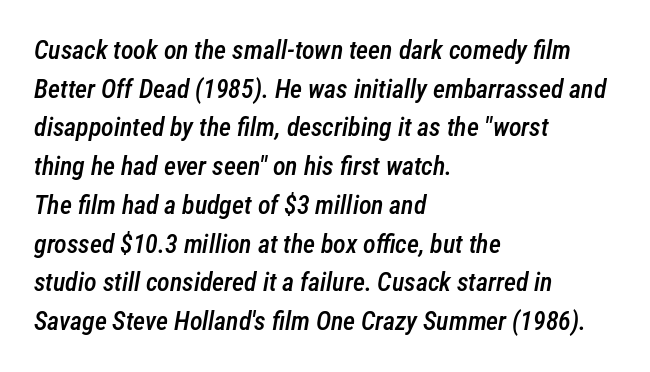
Q: Is the text bold? A: Semi-bold.
Q: Is the text italic (slanted)? A: Yes, it leans right by about 12 degrees.
Q: Is the text underlined? A: No.
Q: How is the paragraph aligned? A: Left-aligned.
Q: Is the spacing between letters normal or unusually wide? A: Normal.
Q: Is the spacing between lines tight, normal or loose? A: Normal.
